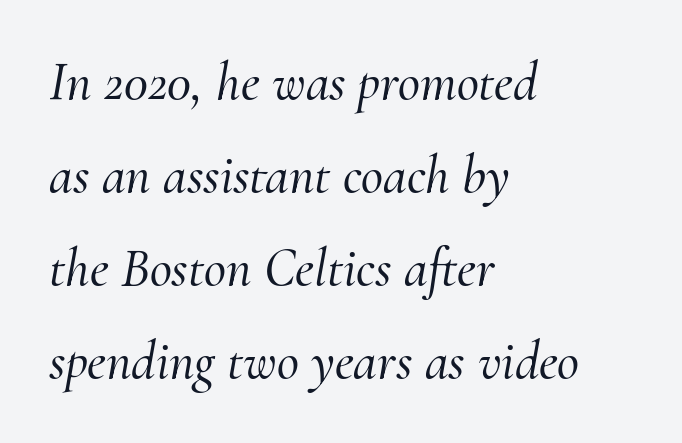
{"serif": "yes", "italic": "yes", "lean": "right", "slant_degrees": 10, "width": "normal", "stroke_contrast": "medium", "x_height": "small", "monospaced": "no", "underline": "no", "align": "left", "line_spacing_ratio": 1.72, "letter_spacing": "normal", "letter_spacing_em": 0.0, "glyph_px": 54}
